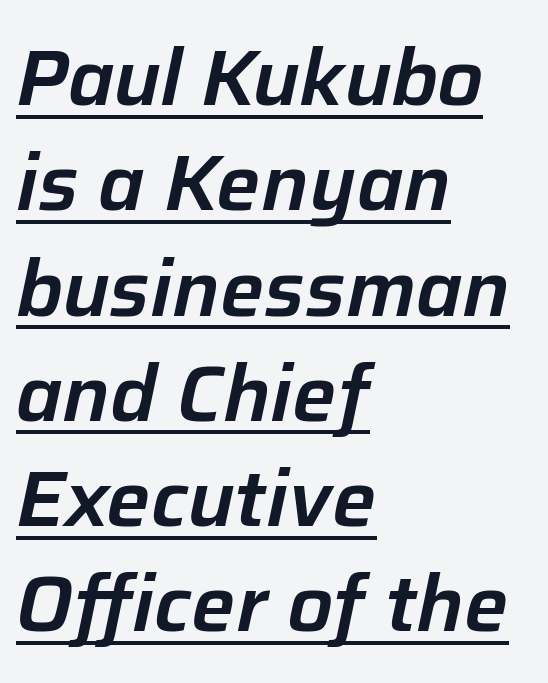
In terms of letterspacing, this is plain default setting. Glance below the letters and you will spot a drawn line. The designer left line spacing at the default. The typography opts for an oblique posture over an upright one.
